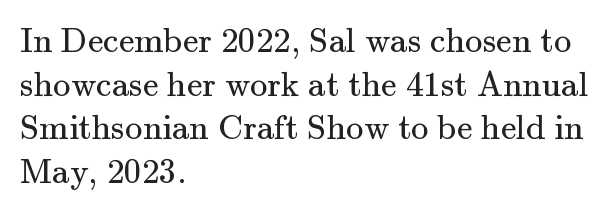
Q: Is the text bold? A: No.
Q: Is the text italic (slanted)? A: No, it is upright.
Q: Is the typeface a serif or a sans-serif typeface? A: Serif.
Q: Is the text underlined? A: No.
Q: How is the paragraph aligned? A: Left-aligned.
Q: Is the spacing between letters normal or unusually wide? A: Normal.
Q: Is the spacing between lines tight, normal or loose? A: Normal.
Q: Width (condensed, normal, or wide)? A: Normal.
Q: Stroke contrast? A: Medium.
Q: x-height? A: Small.
Q: Monospaced? A: No.
